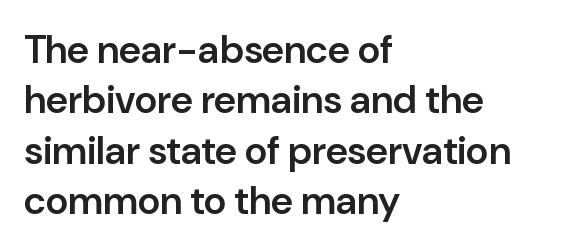
The sample has been set in demibold, a notch under bold. Note: no serifs on the glyphs. The letters advance in unequal steps, a hallmark of proportional type. Underlining? Definitely not there. You could call the tracking neutral — neither tight nor loose. These lines sit exactly where default settings would place them.
